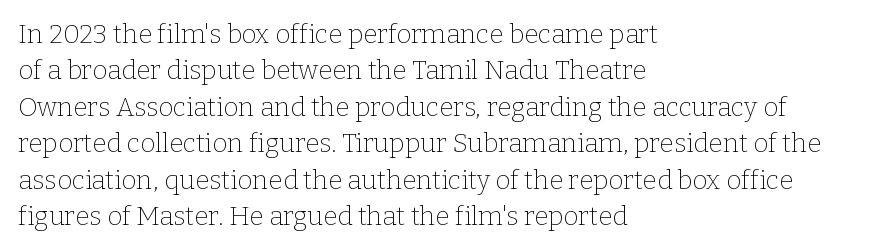
{"italic": "no", "bold": "no", "underline": "no", "align": "left", "line_spacing": "normal", "line_spacing_ratio": 1.4, "letter_spacing": "normal", "letter_spacing_em": 0.0, "glyph_px": 26}
